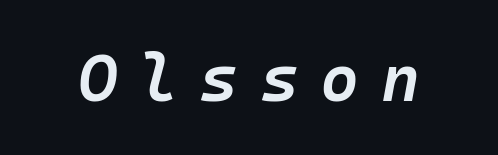
{"italic": "yes", "lean": "right", "slant_degrees": 10, "bold": "semi", "weight": "semibold", "width": "normal", "stroke_contrast": "low", "x_height": "medium", "monospaced": "yes", "underline": "no", "letter_spacing": "wide", "letter_spacing_em": 0.32, "glyph_px": 67}
